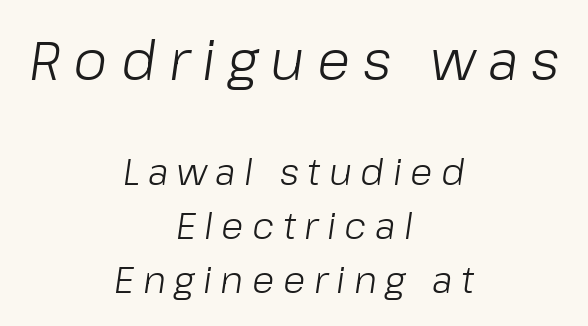
The image shows 55 px light type, italic (leaning right); set centered, normal line spacing (1.46x), unusually wide letter spacing (+0.23 em), not underlined; the first (top) block is 1.49x larger; low stroke contrast and a medium x-height.
